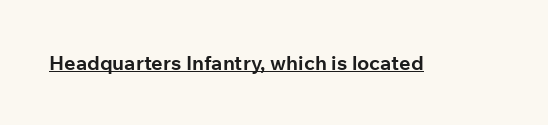
Q: Is the text bold? A: Yes.
Q: Is the text italic (slanted)? A: No, it is upright.
Q: Is the text underlined? A: Yes.
Q: Is the spacing between letters normal or unusually wide? A: Normal.
